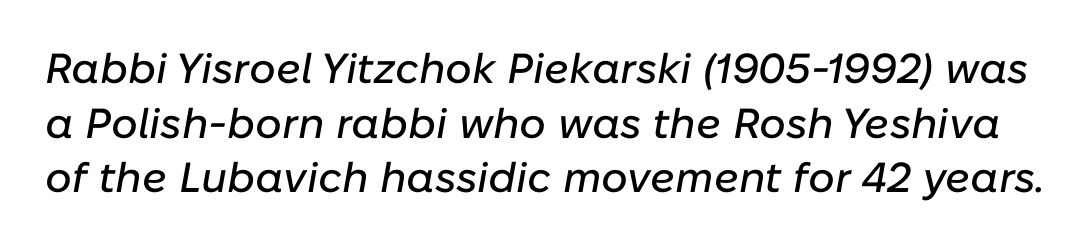
Q: Is the text italic (slanted)? A: Yes, it leans right by about 10 degrees.
Q: Is the text underlined? A: No.
Q: Is the spacing between letters normal or unusually wide? A: Normal.
Q: Is the spacing between lines tight, normal or loose? A: Normal.
Q: Width (condensed, normal, or wide)? A: Normal.
Q: Stroke contrast? A: Low.
Q: x-height? A: Medium.
Q: Monospaced? A: No.
